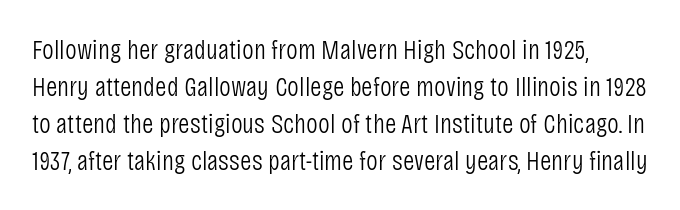
Q: Is the text bold? A: No.
Q: Is the text italic (slanted)? A: No, it is upright.
Q: Is the typeface a serif or a sans-serif typeface? A: Sans-serif.
Q: Is the text underlined? A: No.
Q: Is the spacing between letters normal or unusually wide? A: Normal.
Q: Is the spacing between lines tight, normal or loose? A: Normal.
Q: Width (condensed, normal, or wide)? A: Condensed.
Q: Stroke contrast? A: Low.
Q: x-height? A: Large.
Q: Monospaced? A: No.
